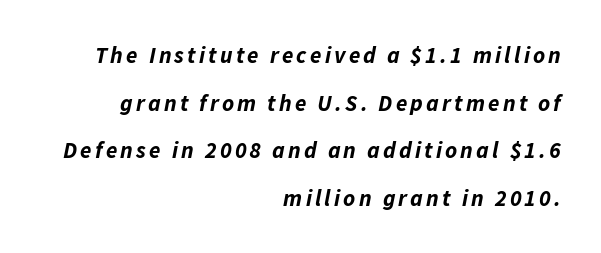
In terms of leading, this rendering errs on the spacious side. Just letters on the line, the space beneath them empty. You can tell it's italic because the verticals aren't actually vertical. The text block is weighted toward the right margin, trailing off unevenly leftward. Bold? Absolutely — the strokes are thick and heavy.
